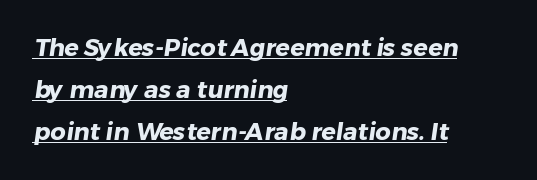
Q: Is the text bold? A: Yes.
Q: Is the text underlined? A: Yes.
Q: How is the paragraph aligned? A: Left-aligned.
Q: Is the spacing between letters normal or unusually wide? A: Normal.
